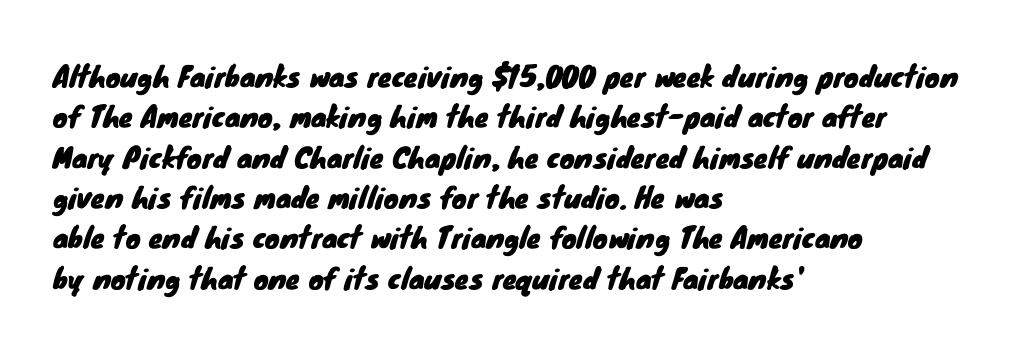
Nobody touched the tracking dial on this one. Which margin do the lines hug? The left one — the right edge is uneven. You could not count columns in this text — the font is proportionally spaced. Words float on clear page, feet unadorned.
